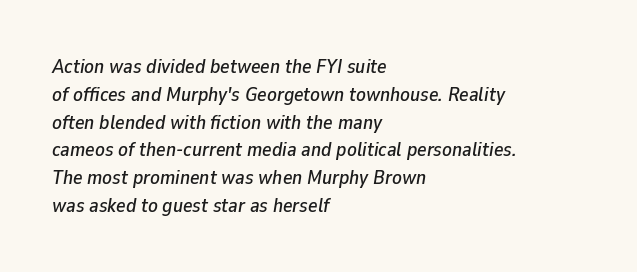
The image shows 20 px text type, italic (leaning right); set left-aligned, normal line spacing (1.39x), normal letter spacing, not underlined.
